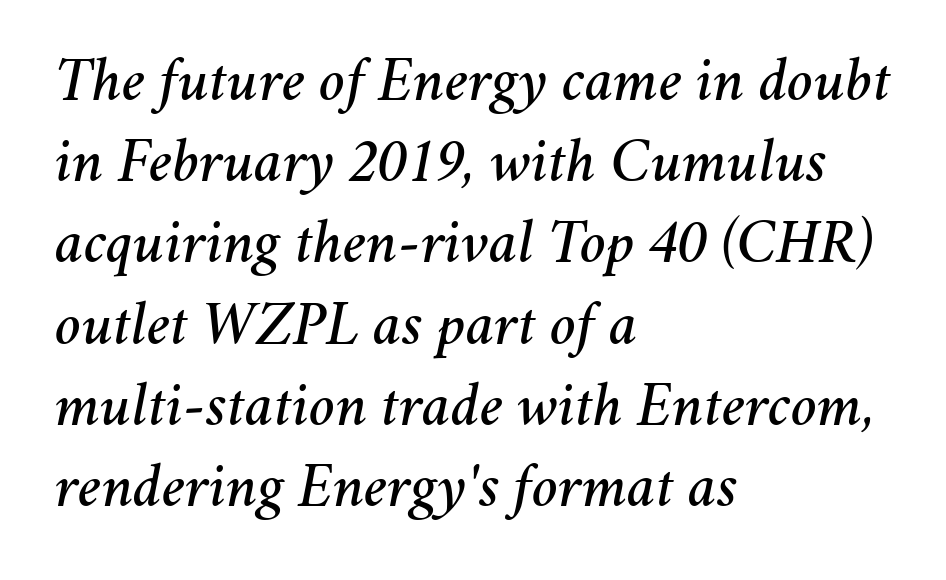
The image shows 62 px text type, italic (leaning right); set left-aligned, normal line spacing (1.31x), normal letter spacing, not underlined; medium stroke contrast and a medium x-height.
